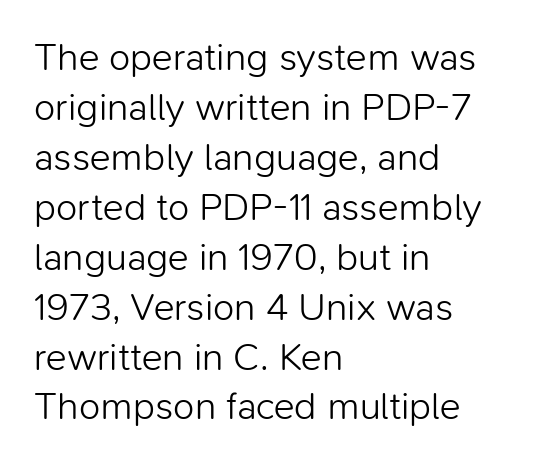
The image shows 39 px light sans-serif type, upright; set left-aligned, normal line spacing (1.28x), normal letter spacing, not underlined; low stroke contrast and a medium x-height.
